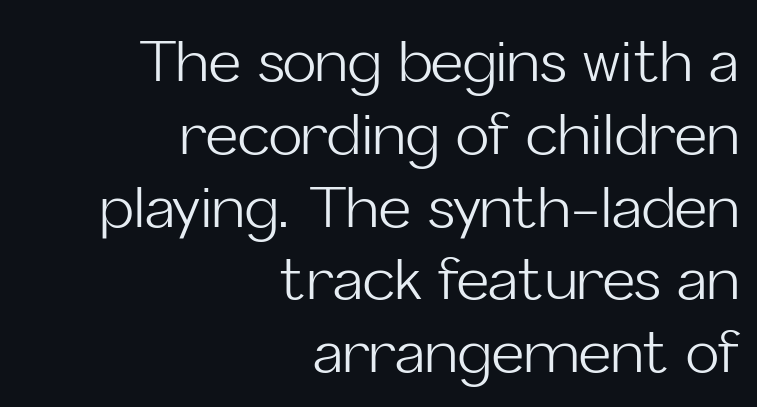
Q: Is the text bold? A: No.
Q: Is the text italic (slanted)? A: No, it is upright.
Q: Is the typeface a serif or a sans-serif typeface? A: Sans-serif.
Q: Is the text underlined? A: No.
Q: How is the paragraph aligned? A: Right-aligned.
Q: Is the spacing between letters normal or unusually wide? A: Normal.
Q: Is the spacing between lines tight, normal or loose? A: Normal.
Q: Width (condensed, normal, or wide)? A: Normal.
Q: Stroke contrast? A: Low.
Q: x-height? A: Medium.
Q: Monospaced? A: No.
